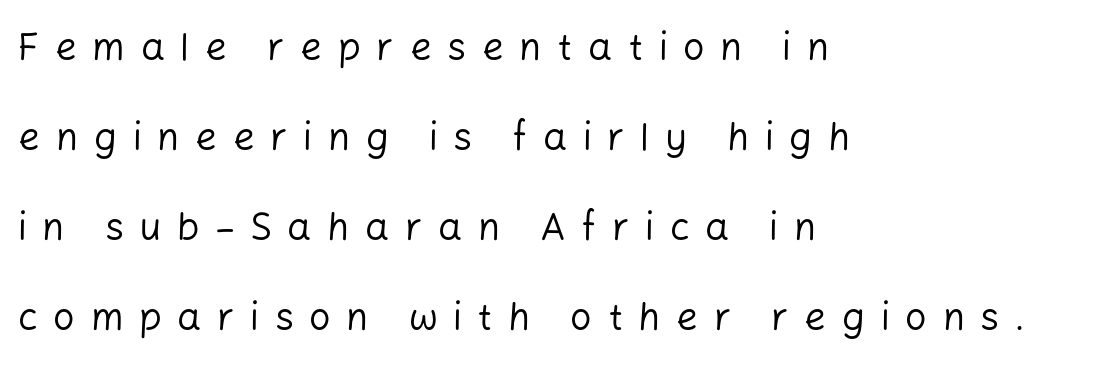
{"serif": "no", "italic": "no", "bold": "no", "weight": "regular", "width": "normal", "stroke_contrast": "low", "x_height": "medium", "monospaced": "no", "underline": "no", "align": "left", "line_spacing": "loose", "line_spacing_ratio": 2.37, "letter_spacing": "wide", "letter_spacing_em": 0.41, "glyph_px": 38}
